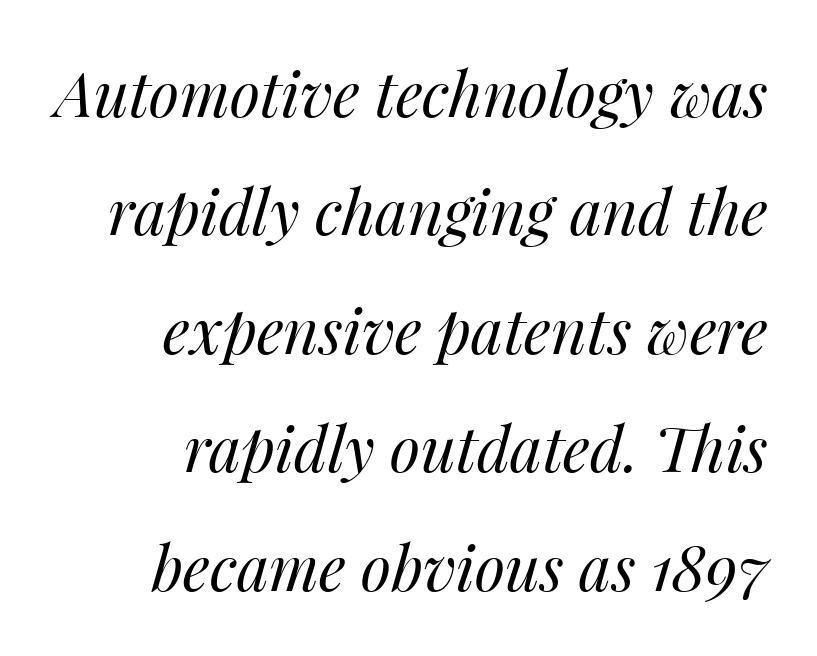
Q: Is the text bold? A: No.
Q: Is the text italic (slanted)? A: Yes, it leans right by about 14 degrees.
Q: Is the text underlined? A: No.
Q: How is the paragraph aligned? A: Right-aligned.
Q: Is the spacing between letters normal or unusually wide? A: Normal.
Q: Is the spacing between lines tight, normal or loose? A: Loose.
Q: Width (condensed, normal, or wide)? A: Normal.
Q: Stroke contrast? A: Medium.
Q: x-height? A: Medium.
Q: Monospaced? A: No.
